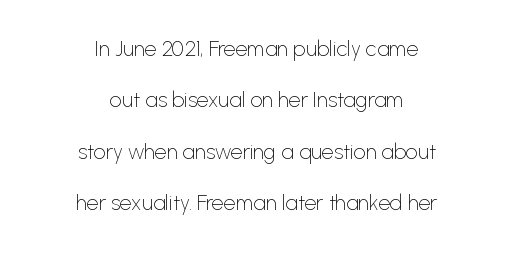
Italic: no, the glyphs are upright roman. The space beneath each line is pristine and unruled. Students, observe: this is what heavily led, spacious text looks like. The typesetting does not lean heavy: it is not bold.
